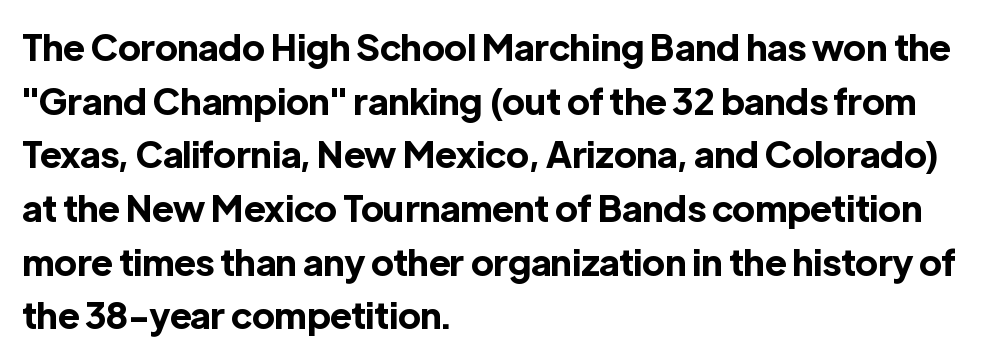
The image shows 36 px bold sans-serif type, upright; set left-aligned, normal line spacing (1.49x), normal letter spacing, not underlined; a medium x-height.
